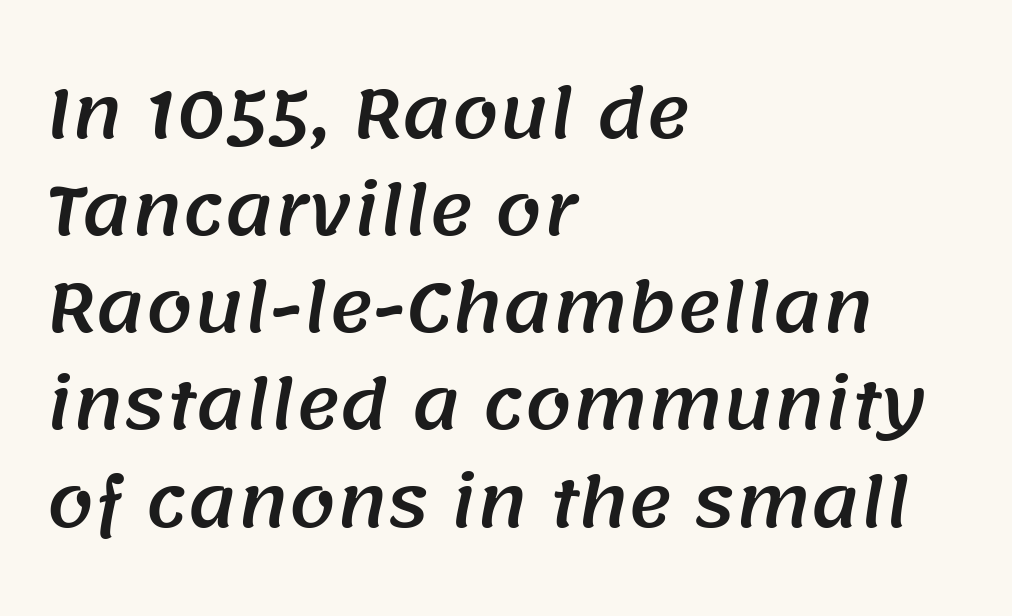
Q: Is the typeface a serif or a sans-serif typeface? A: Sans-serif.
Q: Is the text underlined? A: No.
Q: How is the paragraph aligned? A: Left-aligned.
Q: Is the spacing between letters normal or unusually wide? A: Normal.
Q: Is the spacing between lines tight, normal or loose? A: Normal.
Q: Width (condensed, normal, or wide)? A: Normal.
Q: Stroke contrast? A: Medium.
Q: x-height? A: Large.
Q: Monospaced? A: No.
